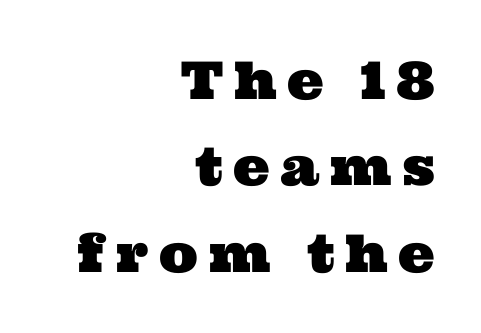
Q: Is the typeface a serif or a sans-serif typeface? A: Serif.
Q: Is the text underlined? A: No.
Q: How is the paragraph aligned? A: Right-aligned.
Q: Is the spacing between letters normal or unusually wide? A: Unusually wide.
Q: Is the spacing between lines tight, normal or loose? A: Normal.
Q: Width (condensed, normal, or wide)? A: Wide.
Q: Stroke contrast? A: Medium.
Q: x-height? A: Medium.
Q: Monospaced? A: No.
